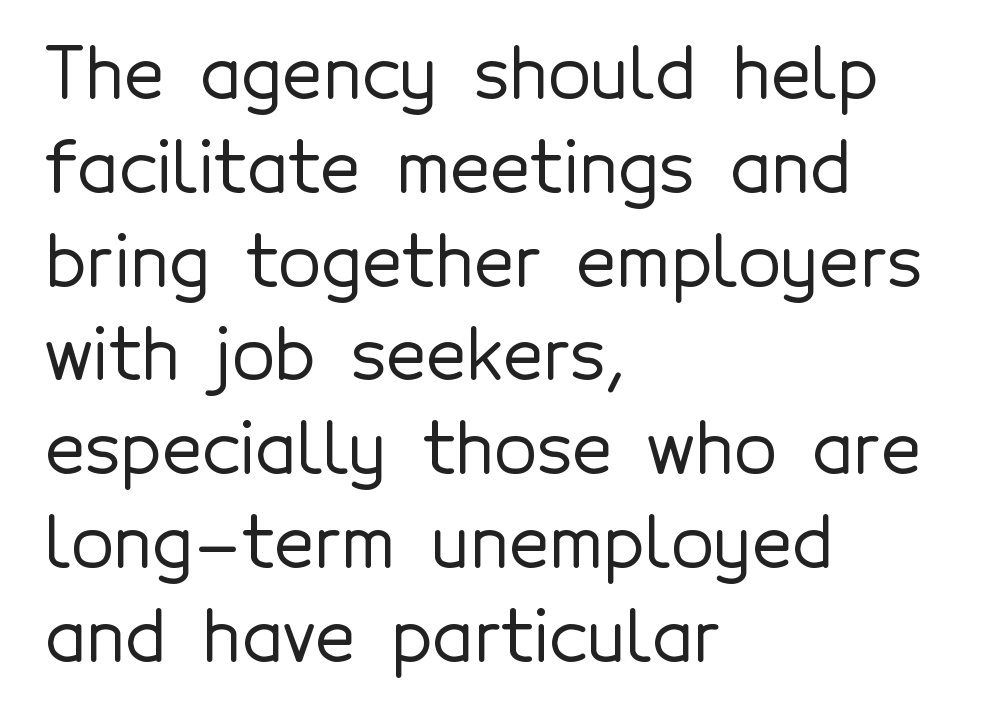
Leading matches the norm, producing a regular column. Is this a fixed-width face? No — the glyphs have proportional, varying widths. I'd call this a sans setting — the letters go barefoot. Alignment: flush left. Underline: absent.
